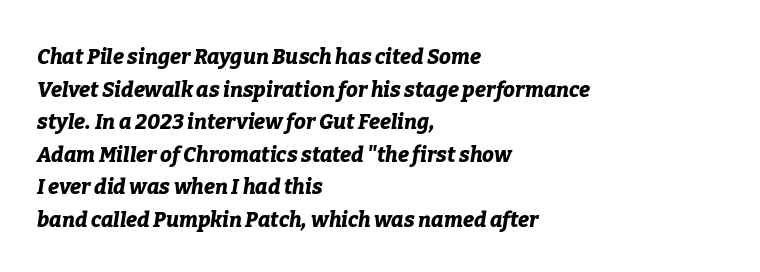
Q: Is the text bold? A: Yes.
Q: Is the text italic (slanted)? A: Yes, it leans right by about 9 degrees.
Q: Is the text underlined? A: No.
Q: How is the paragraph aligned? A: Left-aligned.
Q: Is the spacing between letters normal or unusually wide? A: Normal.
Q: Is the spacing between lines tight, normal or loose? A: Normal.
